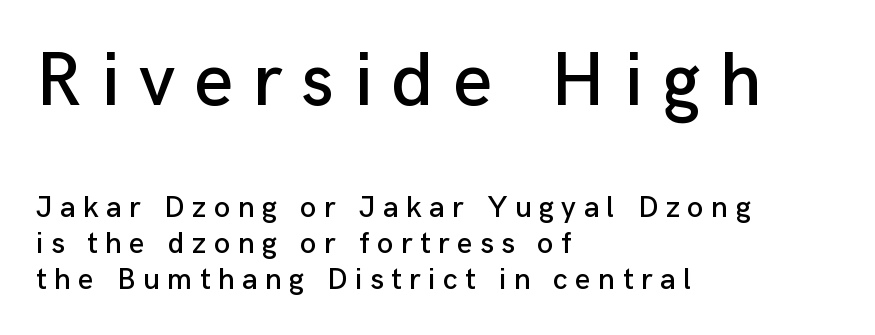
Italic: no, the glyphs are upright roman. Students, note that the glyphs here are deliberately spaced far apart. Do the characters align in a grid? No, the font is proportional. Compare the two chunks: the upper has the greater cap height. The lines are quadded left.
